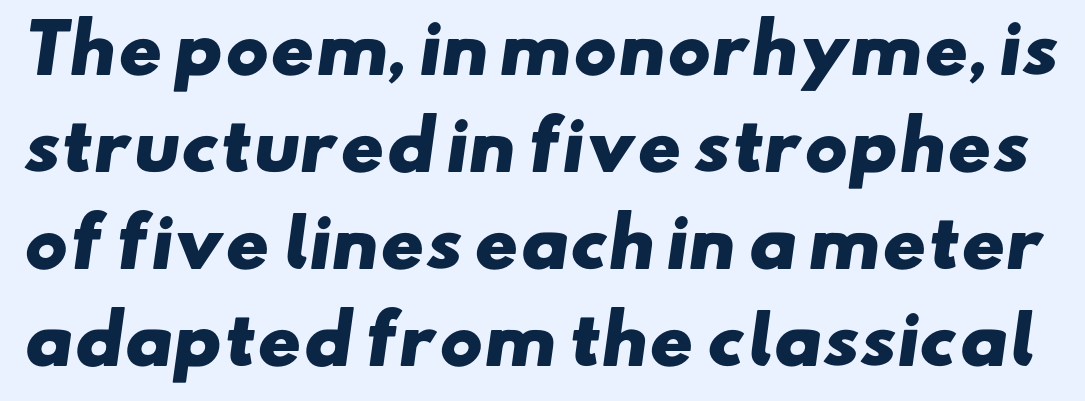
The image shows 66 px heavy, wide sans-serif type; set normal line spacing (1.47x), normal letter spacing, not underlined; low stroke contrast and a small x-height.
